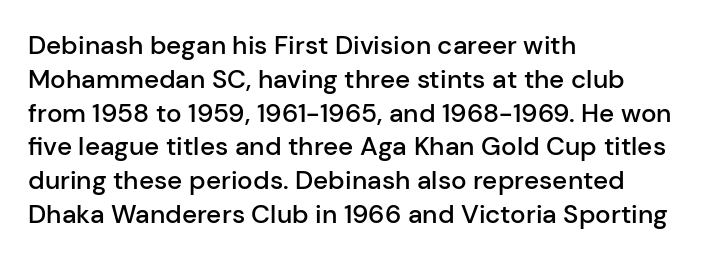
Q: Is the text bold? A: Semi-bold.
Q: Is the text italic (slanted)? A: No, it is upright.
Q: Is the text underlined? A: No.
Q: How is the paragraph aligned? A: Left-aligned.
Q: Is the spacing between letters normal or unusually wide? A: Normal.
Q: Is the spacing between lines tight, normal or loose? A: Normal.
